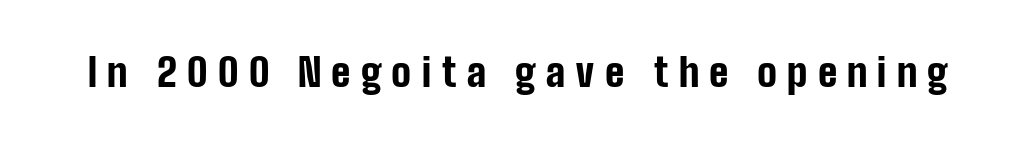
No italicization has been applied; the sample stays upright. The string is rendered with underlining switched off. The tracking jumps out immediately: characters are airy and widely separated. Check where the strokes stop: nothing finishes them off — pure sans. These lines are rendered in a variable-pitch font. Strokes here are thick enough to call this a true bold.
